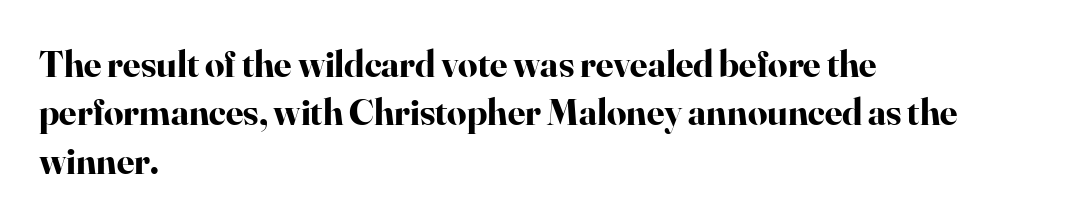
Serif or sans? Serif — the stroke terminals have little feet. Rendered with straight, roman letterforms. Alignment: flush left. Letter spacing: default. Just letters on the line, the space beneath them empty. Heavy-handed strokes throughout: this text is bold.
